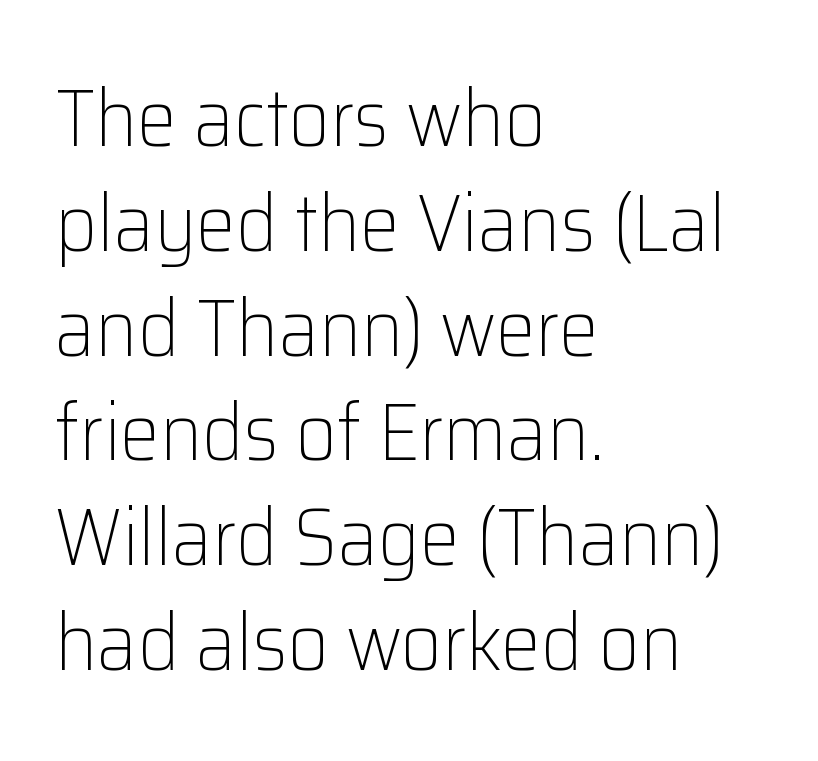
Caption: standard tracking, unaltered. The zone under the glyphs is completely vacant. Baseline-to-baseline distance is the conventional proportion of letter height. Is the type heavy? It reads as light-to-regular instead. The face used here is proportionally spaced, like ordinary book or web type.
